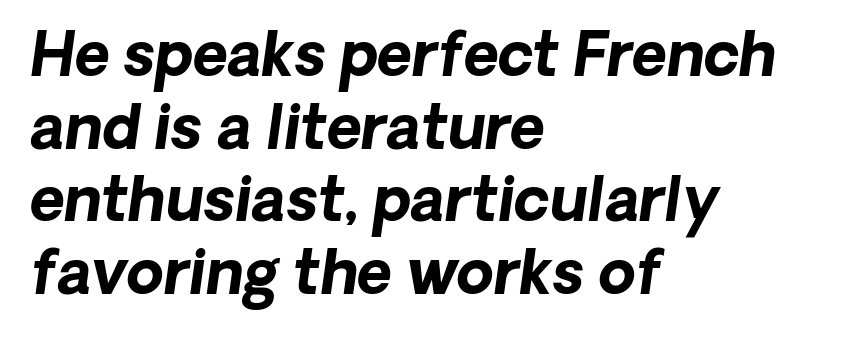
What kind of face is this? One without serifs — a sans. The words here are not underlined. Emphasis by weight is at full strength: bold. Spacing verdict: proportional, widths tailored to each character.
